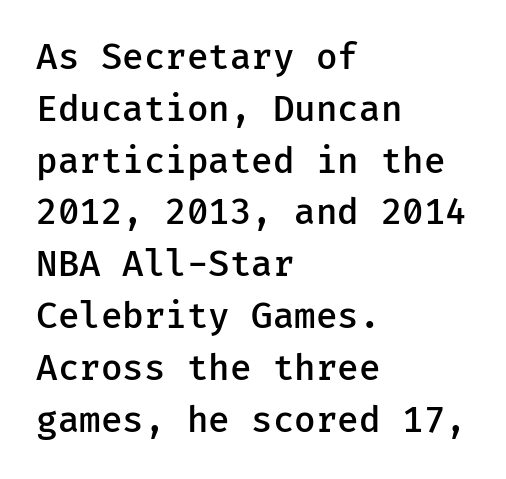
The image shows 35 px semibold sans-serif type, upright, monospaced; set left-aligned, normal line spacing (1.48x), normal letter spacing, not underlined; low stroke contrast and a medium x-height.
